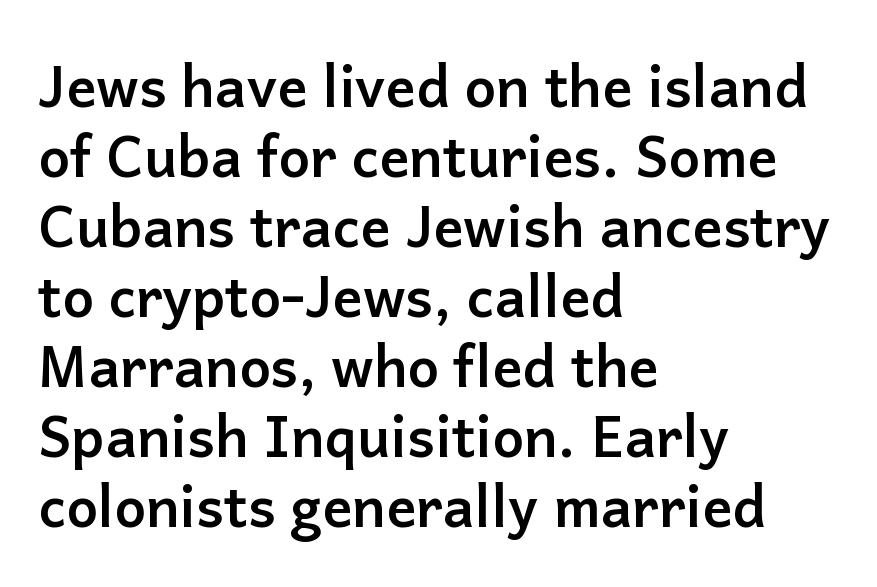
The image shows 56 px semibold sans-serif type, upright; set left-aligned, normal line spacing (1.25x), normal letter spacing, not underlined; low stroke contrast and a medium x-height.
